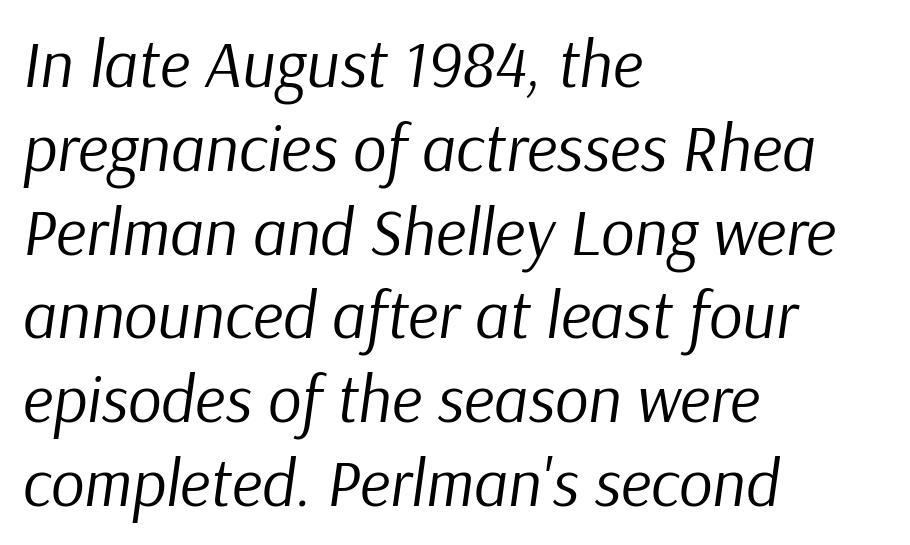
Q: Is the text bold? A: No.
Q: Is the text italic (slanted)? A: Yes, it leans right by about 9 degrees.
Q: Is the text underlined? A: No.
Q: How is the paragraph aligned? A: Left-aligned.
Q: Is the spacing between letters normal or unusually wide? A: Normal.
Q: Is the spacing between lines tight, normal or loose? A: Normal.
Q: Width (condensed, normal, or wide)? A: Normal.
Q: Stroke contrast? A: Low.
Q: x-height? A: Medium.
Q: Monospaced? A: No.
